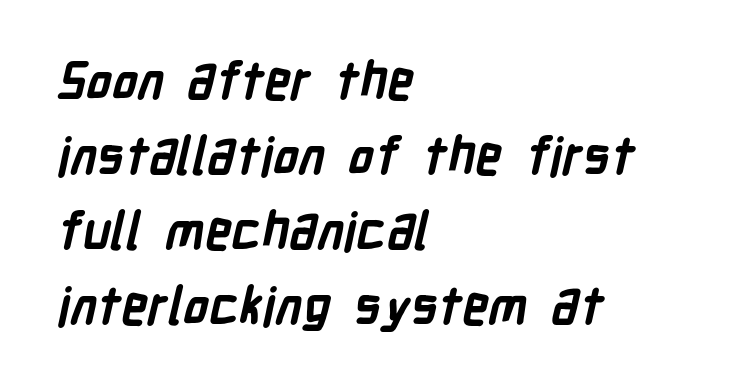
{"serif": "no", "bold": "yes", "weight": "semibold", "width": "condensed", "stroke_contrast": "low", "x_height": "medium", "monospaced": "no", "underline": "no", "align": "left", "line_spacing": "normal", "line_spacing_ratio": 1.44, "letter_spacing": "normal", "letter_spacing_em": 0.0, "glyph_px": 52}
